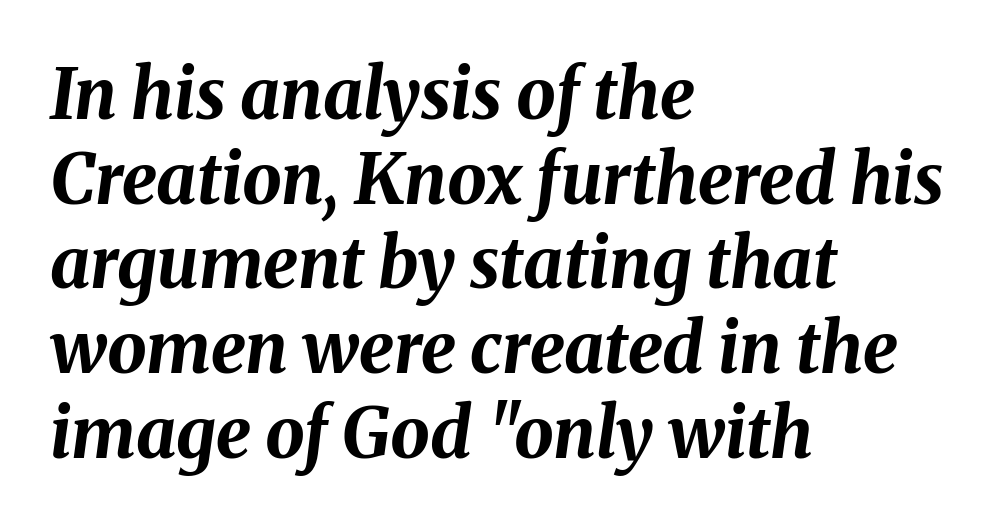
{"italic": "yes", "lean": "right", "slant_degrees": 8, "bold": "yes", "weight": "bold", "width": "normal", "stroke_contrast": "medium", "x_height": "medium", "monospaced": "no", "underline": "no", "align": "left", "line_spacing_ratio": 1.21, "letter_spacing": "normal", "letter_spacing_em": 0.0, "glyph_px": 70}
